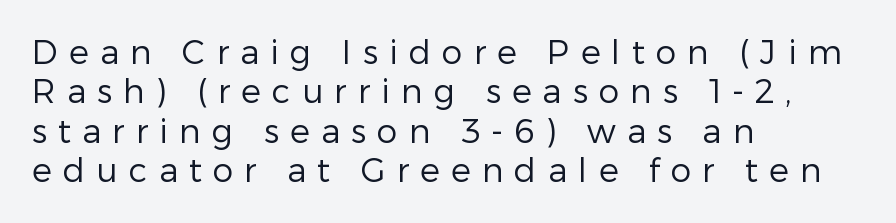
The image shows 33 px regular-weight sans-serif type, upright; set left-aligned, line spacing 1.19x, unusually wide letter spacing (+0.34 em), not underlined; low stroke contrast and a medium x-height.
